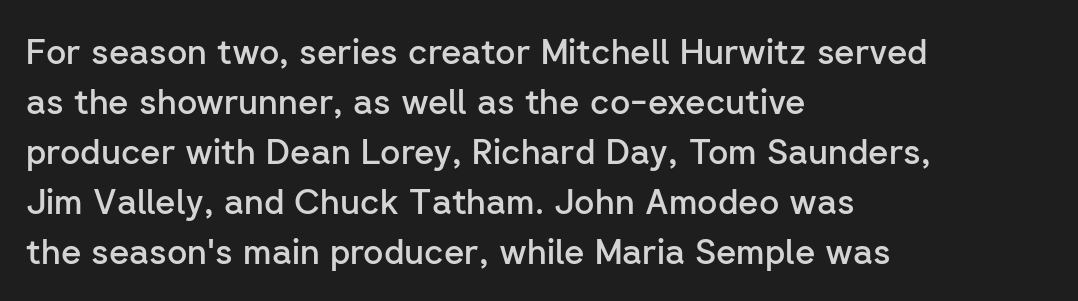
{"serif": "no", "italic": "no", "bold": "semi", "weight": "semibold", "width": "normal", "stroke_contrast": "low", "x_height": "medium", "monospaced": "no", "underline": "no", "align": "left", "line_spacing": "normal", "line_spacing_ratio": 1.43, "letter_spacing": "normal", "letter_spacing_em": 0.0, "glyph_px": 35}
